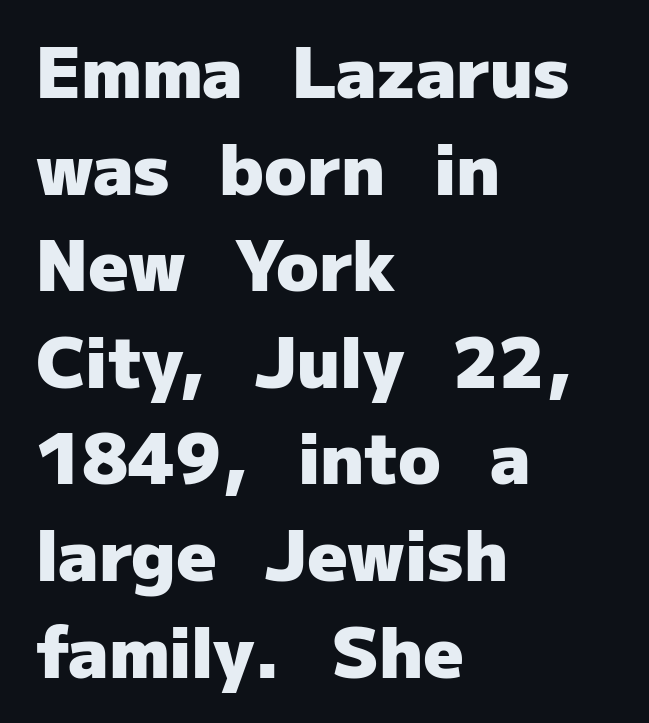
{"serif": "no", "italic": "no", "bold": "yes", "weight": "heavy", "width": "normal", "stroke_contrast": "low", "x_height": "medium", "monospaced": "no", "underline": "no", "align": "left", "line_spacing": "normal", "line_spacing_ratio": 1.38, "letter_spacing": "normal", "letter_spacing_em": 0.0, "glyph_px": 70}
